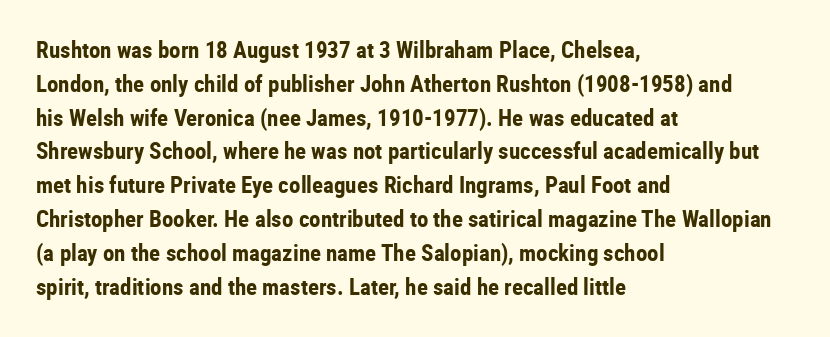
Q: Is the text bold? A: Yes.
Q: Is the text italic (slanted)? A: No, it is upright.
Q: Is the text underlined? A: No.
Q: How is the paragraph aligned? A: Left-aligned.
Q: Is the spacing between letters normal or unusually wide? A: Normal.
Q: Is the spacing between lines tight, normal or loose? A: Normal.
